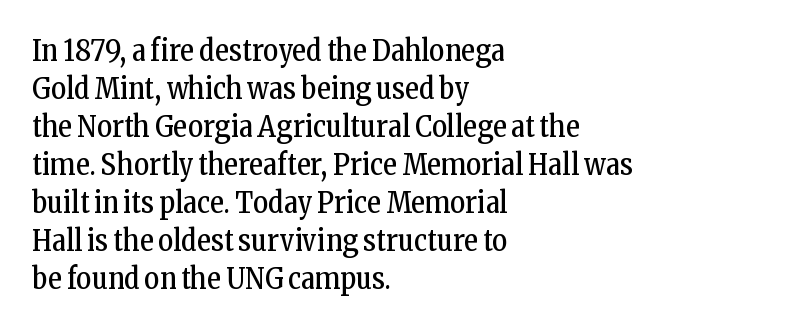
The image shows 29 px regular-weight, condensed serif type, upright; set left-aligned, normal line spacing (1.31x), normal letter spacing, not underlined; low stroke contrast and a medium x-height.
